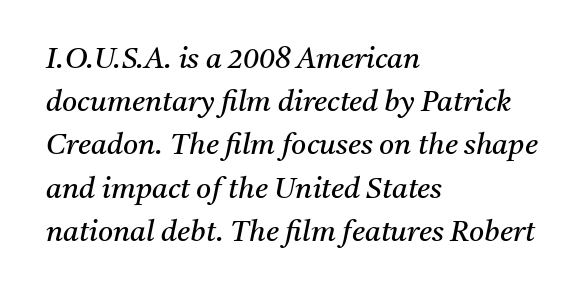
The strip under each line holds only bare page. The whole block is typeset with a tilt. Whoever set this chose a conventional vertical rhythm. The typeface chosen for these lines features serifs.
